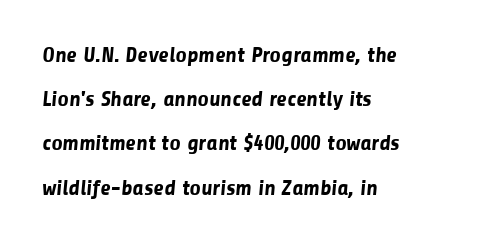
The image shows 22 px bold type; set left-aligned, loose line spacing (2.01x), normal letter spacing, not underlined.
